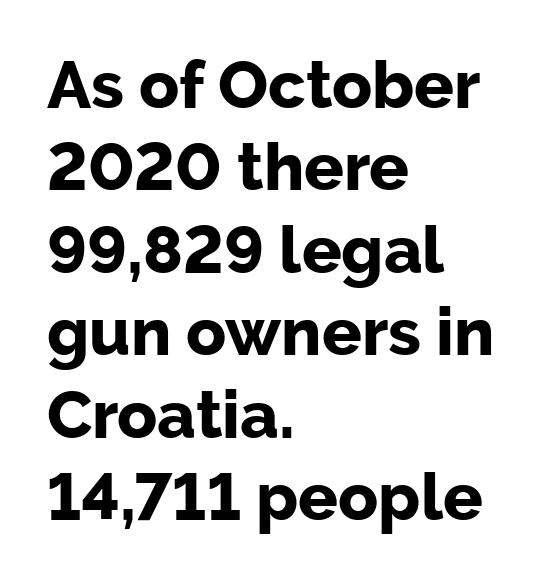
The typesetting leans heavy: a genuine bold. Typeset ragged right — the left edge is the straight one. The line-height multiplier appears to be the usual default. Here the designer chose a conventional face with non-uniform glyph widths. The text was rendered using a sans face with plain stroke endings.
